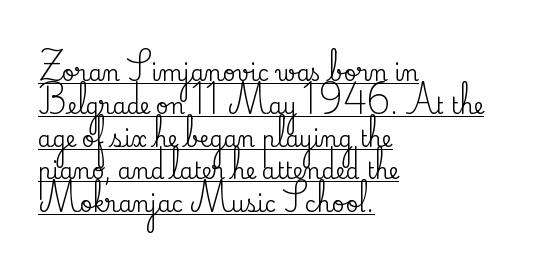
The image shows 22 px text type, upright; set left-aligned, normal line spacing (1.49x), normal letter spacing, underlined.
